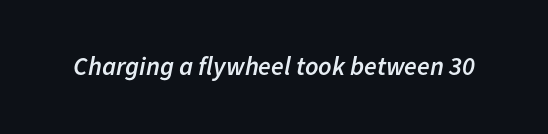
Descenders are the only things crossing below the line. Typesetter's note: demi weight, one step under bold. The rendering applies a slant to the glyphs. A typesetter would call this zero additional tracking.
